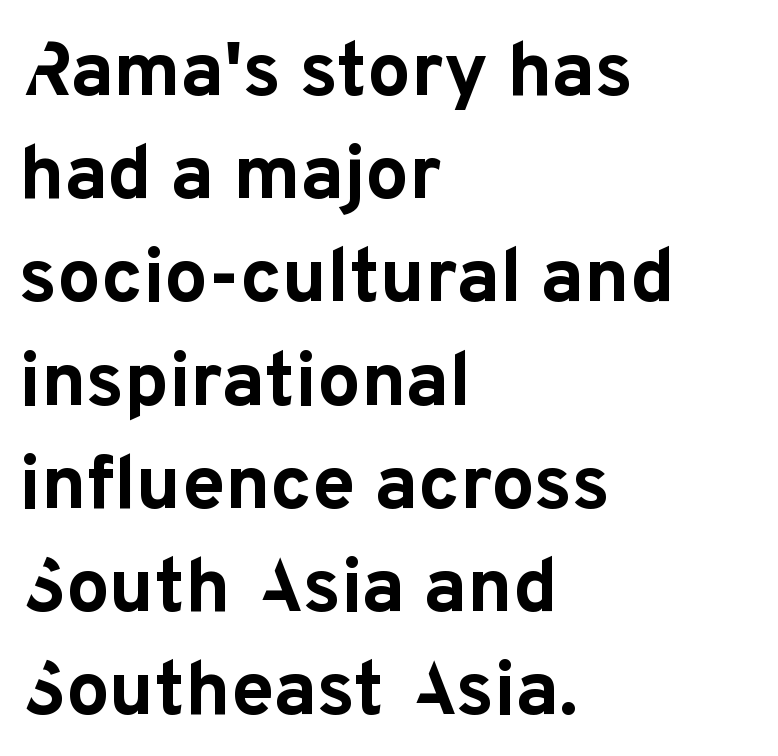
The image shows 77 px bold sans-serif type, upright; set left-aligned, normal line spacing (1.34x), normal letter spacing, not underlined; low stroke contrast and a medium x-height.
